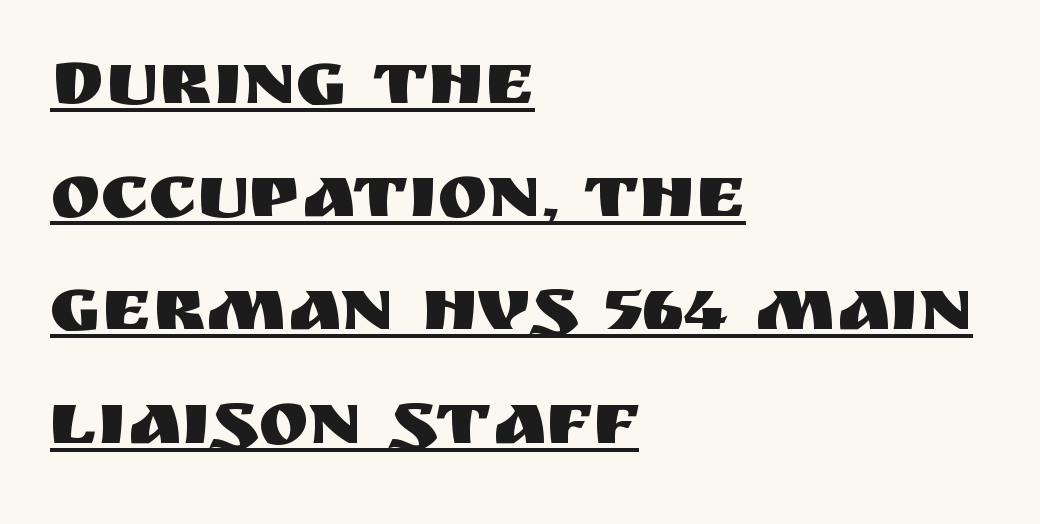
Q: Is the text italic (slanted)? A: No, it is upright.
Q: Is the typeface a serif or a sans-serif typeface? A: Sans-serif.
Q: Is the text underlined? A: Yes.
Q: How is the paragraph aligned? A: Left-aligned.
Q: Is the spacing between letters normal or unusually wide? A: Normal.
Q: Is the spacing between lines tight, normal or loose? A: Normal.
Q: Width (condensed, normal, or wide)? A: Normal.
Q: Stroke contrast? A: Medium.
Q: x-height? A: Large.
Q: Monospaced? A: No.
